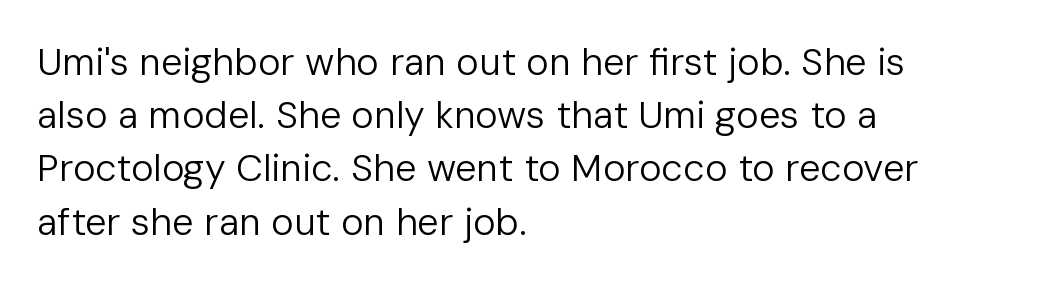
The image shows 38 px regular-weight sans-serif type, upright; set left-aligned, normal line spacing (1.4x), normal letter spacing, not underlined; low stroke contrast and a medium x-height.
